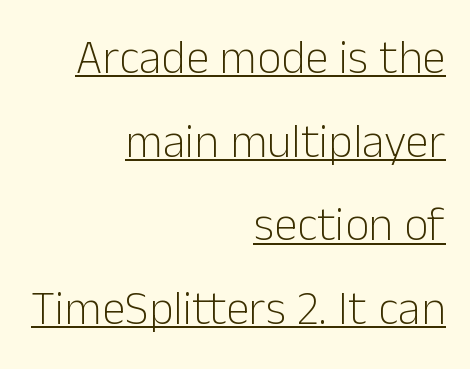
{"serif": "no", "italic": "no", "bold": "no", "weight": "light", "width": "normal", "stroke_contrast": "low", "x_height": "medium", "monospaced": "no", "underline": "yes", "align": "right", "line_spacing_ratio": 1.78, "letter_spacing": "normal", "letter_spacing_em": 0.0, "glyph_px": 47}
